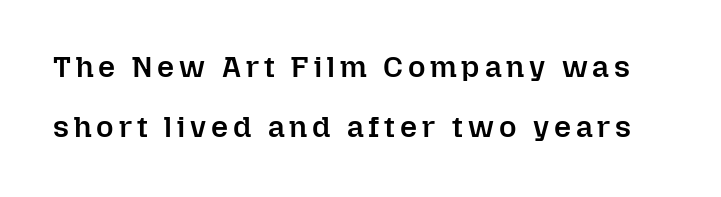
Students, observe: this is what heavily led, spacious text looks like. Here the designer chose a conventional face with non-uniform glyph widths. Characters remain perfectly vertical along every line. Unmarked baselines from the first word to the last. The font is running at a semibold setting, under full bold.
